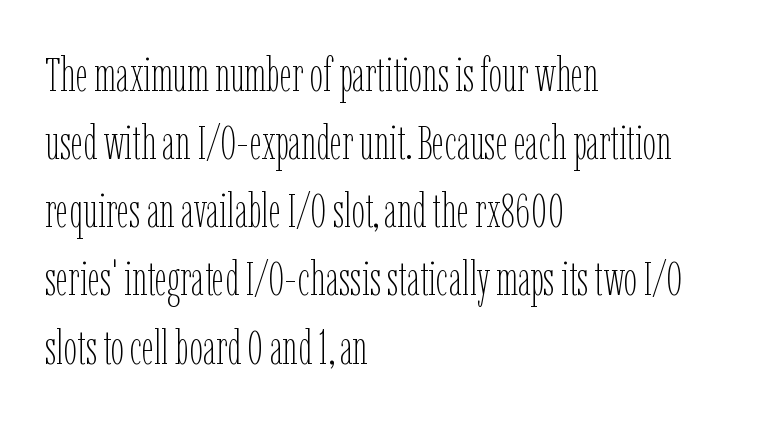
The image shows 48 px thin, condensed type, upright; set left-aligned, normal line spacing (1.42x), normal letter spacing, not underlined; low stroke contrast and a medium x-height.
